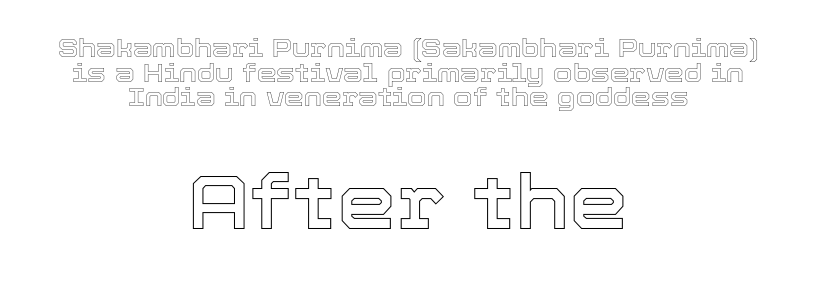
The image shows 75 px text type, upright; set centered, tight line spacing (0.99x), normal letter spacing, not underlined; the second (bottom) block is 3.0x larger; a medium x-height.
